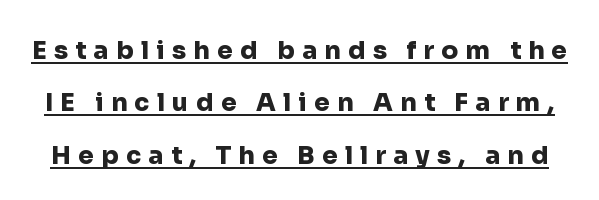
The image shows 25 px bold type, upright; set loose line spacing (2.1x), unusually wide letter spacing (+0.29 em), underlined.
